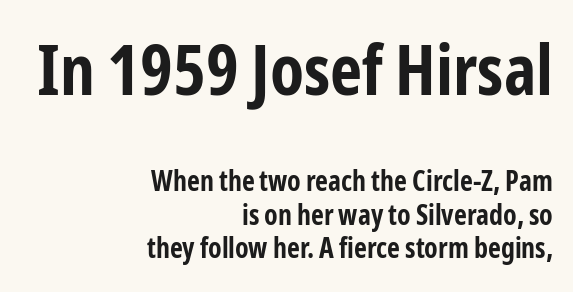
Q: Is the text bold? A: Yes.
Q: Is the text italic (slanted)? A: No, it is upright.
Q: Is the typeface a serif or a sans-serif typeface? A: Sans-serif.
Q: Is the text underlined? A: No.
Q: How is the paragraph aligned? A: Right-aligned.
Q: Is the spacing between letters normal or unusually wide? A: Normal.
Q: Which block of text is set in a larger size, the first (top) or the second (bottom)? A: The first (top) one.
Q: Width (condensed, normal, or wide)? A: Condensed.
Q: Stroke contrast? A: Low.
Q: x-height? A: Medium.
Q: Monospaced? A: No.
